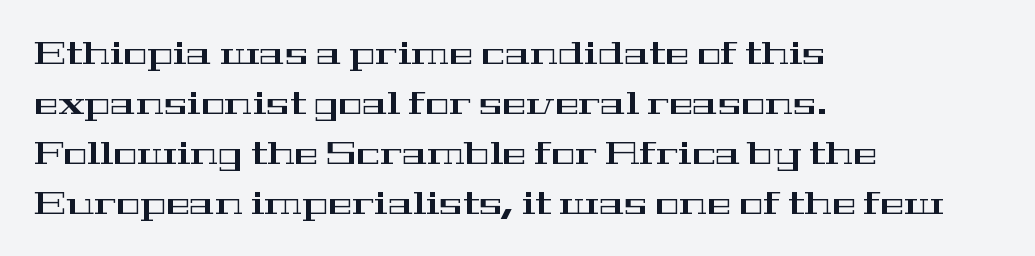
Q: Is the text italic (slanted)? A: No, it is upright.
Q: Is the typeface a serif or a sans-serif typeface? A: Serif.
Q: Is the text underlined? A: No.
Q: How is the paragraph aligned? A: Left-aligned.
Q: Is the spacing between letters normal or unusually wide? A: Normal.
Q: Is the spacing between lines tight, normal or loose? A: Normal.
Q: Width (condensed, normal, or wide)? A: Wide.
Q: Stroke contrast? A: High.
Q: x-height? A: Medium.
Q: Monospaced? A: No.
